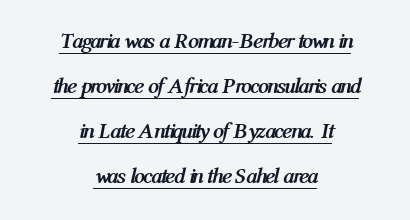
{"italic": "yes", "lean": "right", "slant_degrees": 12, "bold": "yes", "underline": "yes", "align": "center", "line_spacing": "loose", "line_spacing_ratio": 2.05, "letter_spacing": "normal", "letter_spacing_em": 0.0, "glyph_px": 22}
